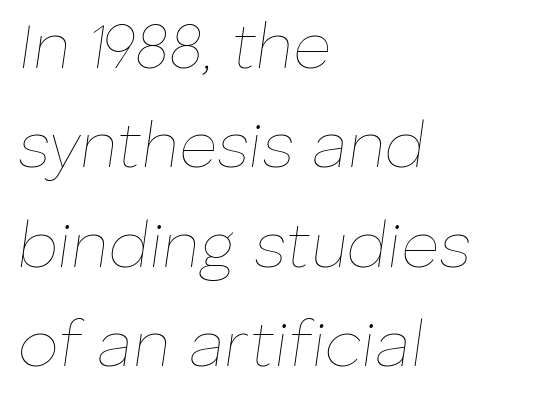
The image shows 65 px thin type, italic (leaning right); set left-aligned, normal line spacing (1.53x), normal letter spacing, not underlined; low stroke contrast and a medium x-height.
